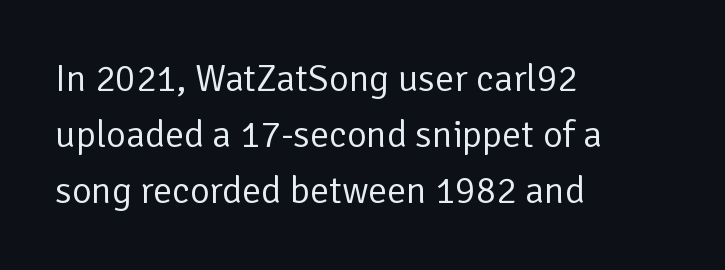
{"serif": "no", "italic": "no", "bold": "no", "weight": "regular", "width": "normal", "stroke_contrast": "low", "x_height": "medium", "monospaced": "no", "underline": "no", "align": "left", "line_spacing": "normal", "line_spacing_ratio": 1.47, "letter_spacing": "normal", "letter_spacing_em": 0.0, "glyph_px": 38}
